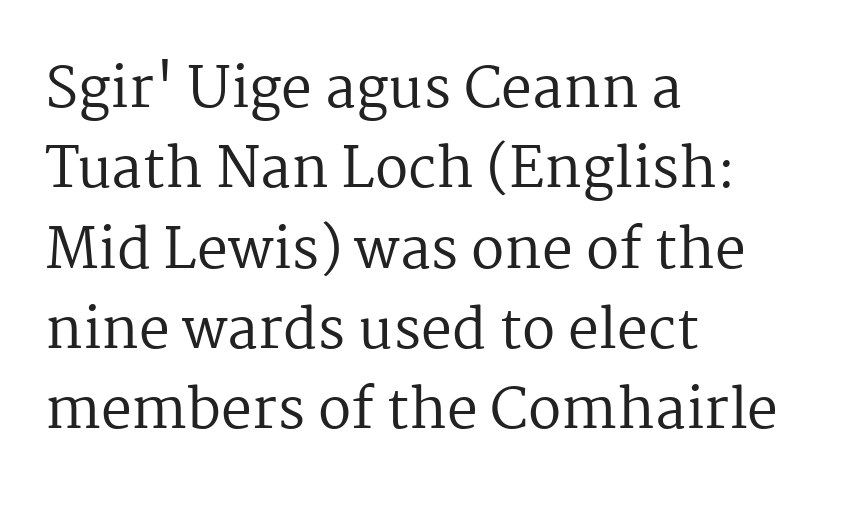
The image shows 55 px regular-weight serif type, upright; set left-aligned, normal line spacing (1.46x), normal letter spacing, not underlined; medium stroke contrast and a medium x-height.
